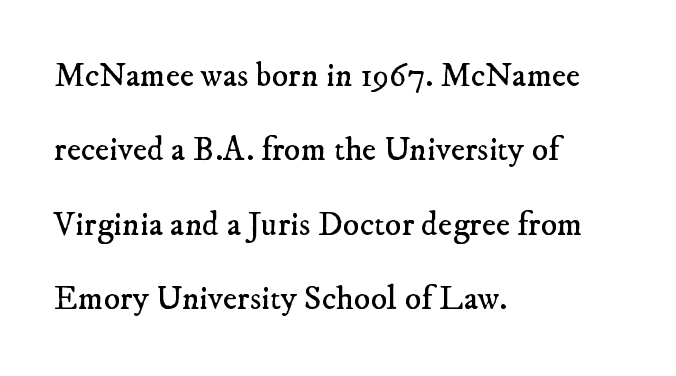
Q: Is the text bold? A: No.
Q: Is the typeface a serif or a sans-serif typeface? A: Serif.
Q: Is the text underlined? A: No.
Q: How is the paragraph aligned? A: Left-aligned.
Q: Is the spacing between letters normal or unusually wide? A: Normal.
Q: Is the spacing between lines tight, normal or loose? A: Loose.
Q: Width (condensed, normal, or wide)? A: Normal.
Q: Stroke contrast? A: Low.
Q: x-height? A: Small.
Q: Monospaced? A: No.
